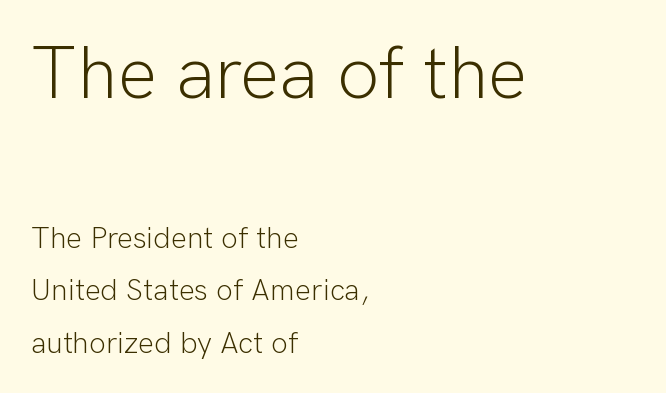
{"serif": "no", "italic": "no", "bold": "no", "weight": "light", "width": "normal", "stroke_contrast": "low", "x_height": "medium", "monospaced": "no", "underline": "no", "align": "left", "line_spacing_ratio": 1.75, "letter_spacing": "normal", "letter_spacing_em": 0.0, "larger_block": "first", "size_ratio": 2.47, "glyph_px": 74}
